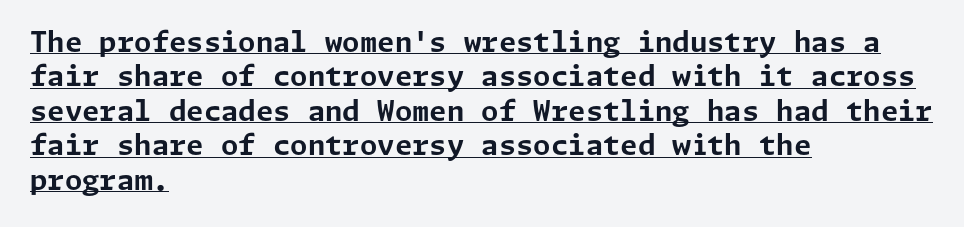
Layout note: lines flush left. The face used here appears with an underline applied. Its strokes are broad and dark, the hallmark of bold type. Ordinary non-slanted type is in use. Grotesque or geometric, the face here clearly has no serifs. Short note: letters normally spaced.
